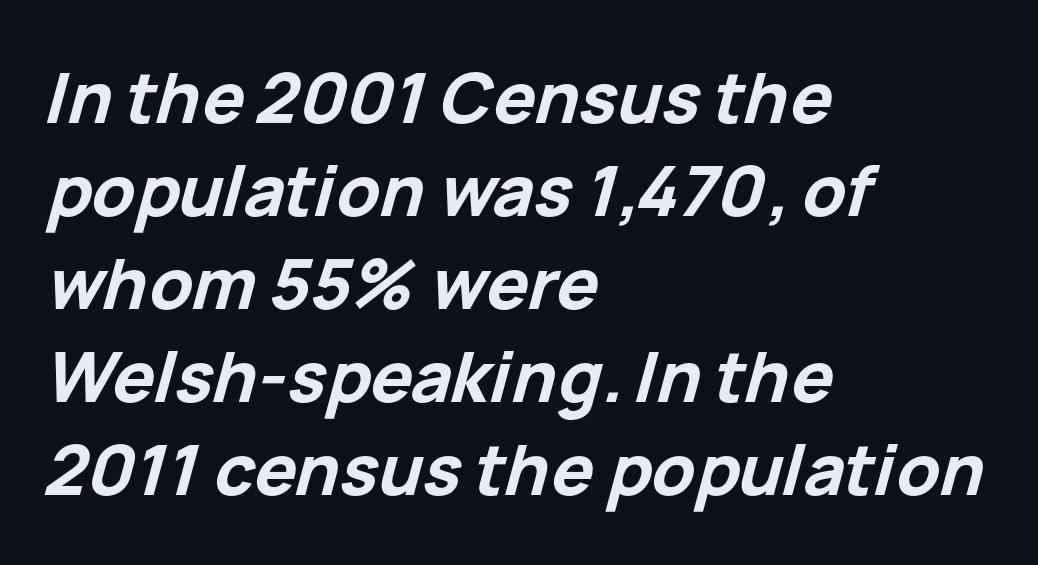
The axis of the letterforms is tilted away from vertical. The face used here is rendered with its standard letterfit. Each new line begins a customary step beneath the previous one. Think of a printed novel: that variable character pitch is what you see here. Its strokes are broad and dark, the hallmark of bold type.
